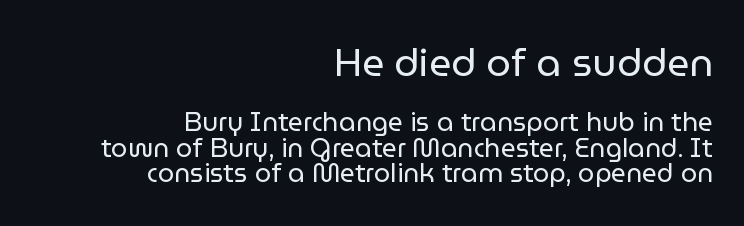
Quick note: interline space is minimal. Horizontal alignment here is rightward, an uncommon choice for prose. The face used here is a sans, in the tradition of grotesques and geometrics. No letter is thick-stroked: the sample isn't bold.
